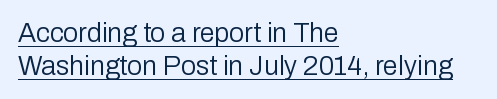
{"italic": "no", "bold": "no", "underline": "yes", "align": "left", "line_spacing_ratio": 1.21, "letter_spacing": "normal", "letter_spacing_em": 0.0, "glyph_px": 27}
